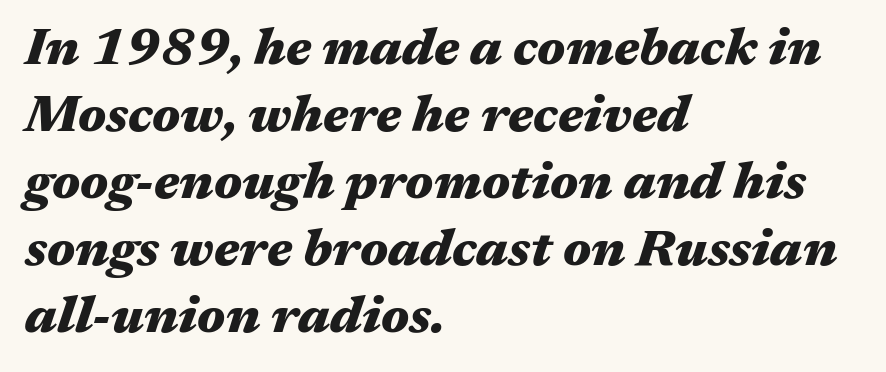
Q: Is the text bold? A: Yes.
Q: Is the text italic (slanted)? A: Yes, it leans right by about 17 degrees.
Q: Is the text underlined? A: No.
Q: How is the paragraph aligned? A: Left-aligned.
Q: Is the spacing between letters normal or unusually wide? A: Normal.
Q: Is the spacing between lines tight, normal or loose? A: Normal.
Q: Width (condensed, normal, or wide)? A: Wide.
Q: Stroke contrast? A: Medium.
Q: x-height? A: Medium.
Q: Monospaced? A: No.
